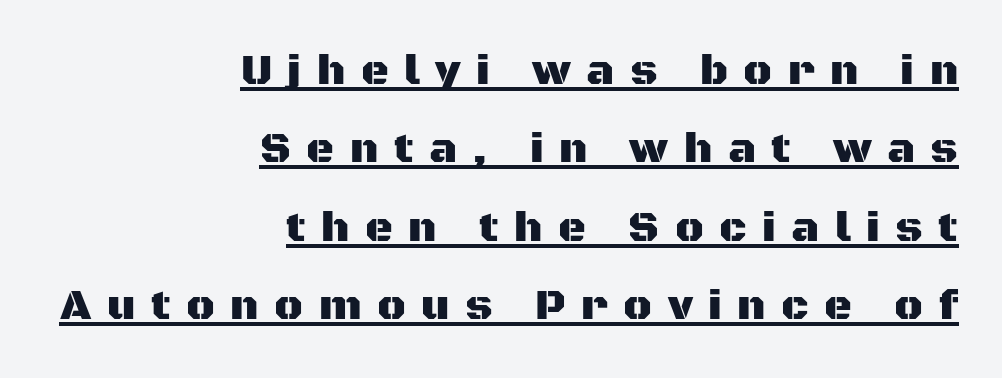
This rendering features underlined lettering. The letters advance in unequal steps, a hallmark of proportional type. Notice how the passage keeps a crisp vertical edge on the right only. Nothing sits at the stroke ends, so this counts as sans-serif.
